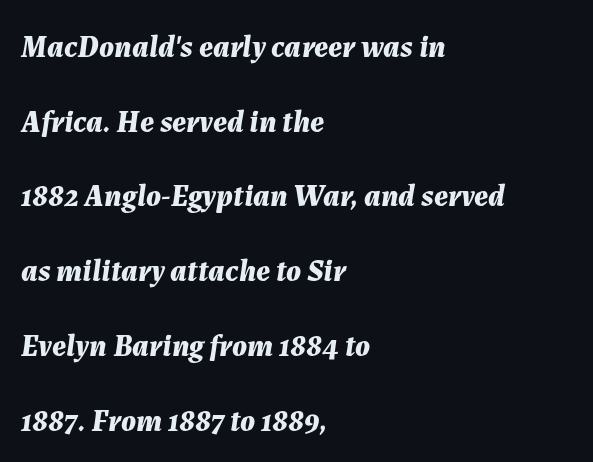
Summary of weight: heavy, a full bold. How would I describe the line gaps? Wide and relaxed. Beneath every word, the page is bare. Nobody touched the tracking dial on this one. Italic: yes, the glyphs are oblique.
